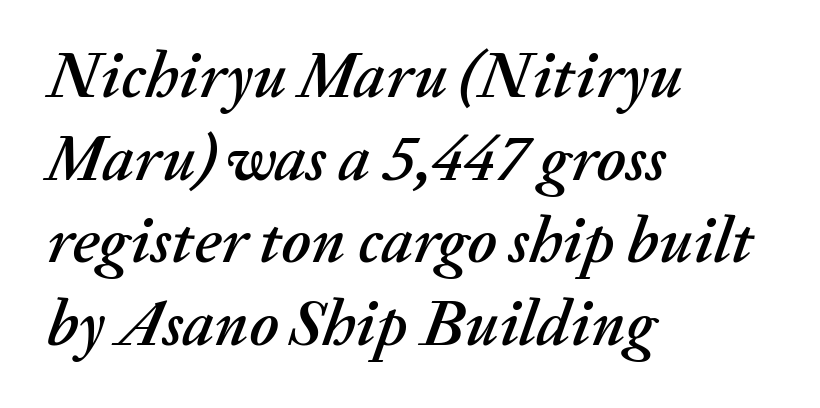
Q: Is the text italic (slanted)? A: Yes, it leans right by about 20 degrees.
Q: Is the text underlined? A: No.
Q: How is the paragraph aligned? A: Left-aligned.
Q: Is the spacing between letters normal or unusually wide? A: Normal.
Q: Is the spacing between lines tight, normal or loose? A: Normal.
Q: Width (condensed, normal, or wide)? A: Normal.
Q: Stroke contrast? A: Medium.
Q: x-height? A: Medium.
Q: Monospaced? A: No.
